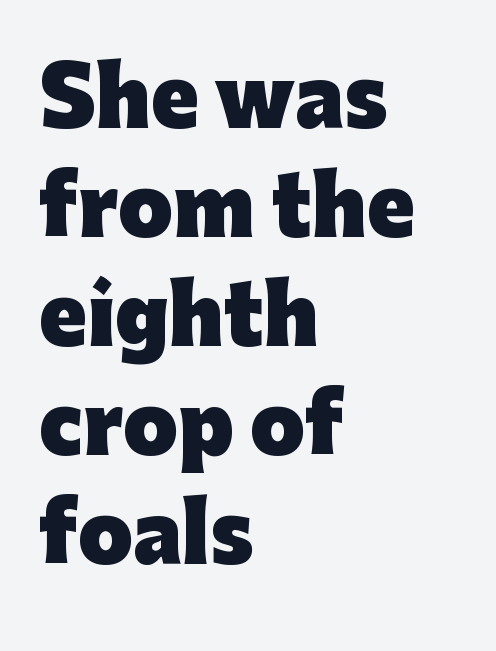
{"serif": "no", "italic": "no", "bold": "yes", "weight": "heavy", "width": "normal", "stroke_contrast": "low", "x_height": "medium", "monospaced": "no", "underline": "no", "align": "left", "line_spacing": "normal", "line_spacing_ratio": 1.38, "letter_spacing": "normal", "letter_spacing_em": 0.0, "glyph_px": 79}
